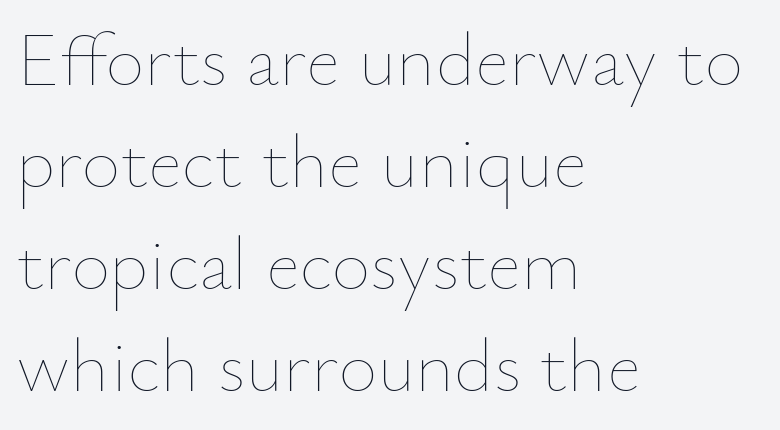
Q: Is the text bold? A: No.
Q: Is the text italic (slanted)? A: No, it is upright.
Q: Is the text underlined? A: No.
Q: How is the paragraph aligned? A: Left-aligned.
Q: Is the spacing between letters normal or unusually wide? A: Normal.
Q: Is the spacing between lines tight, normal or loose? A: Normal.
Q: Width (condensed, normal, or wide)? A: Normal.
Q: Stroke contrast? A: Low.
Q: x-height? A: Small.
Q: Monospaced? A: No.
